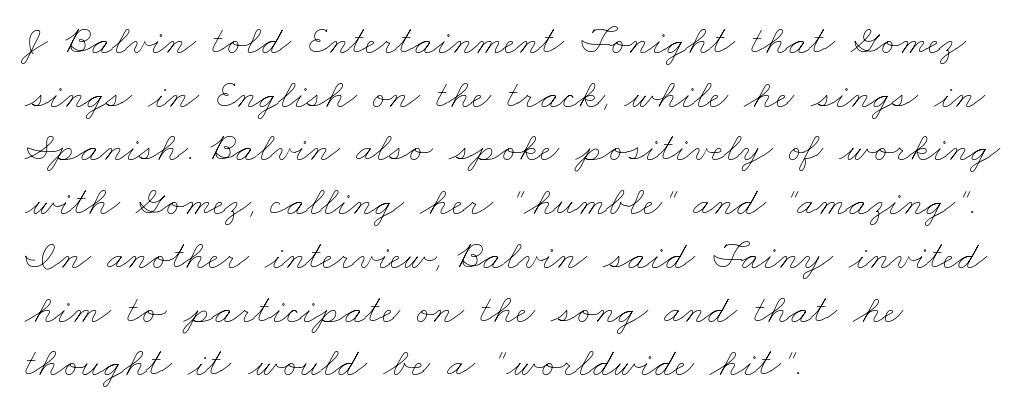
{"bold": "no", "weight": "thin", "width": "wide", "stroke_contrast": "low", "x_height": "small", "monospaced": "no", "underline": "no", "align": "left", "line_spacing": "normal", "line_spacing_ratio": 1.31, "letter_spacing": "normal", "letter_spacing_em": 0.0, "glyph_px": 41}
